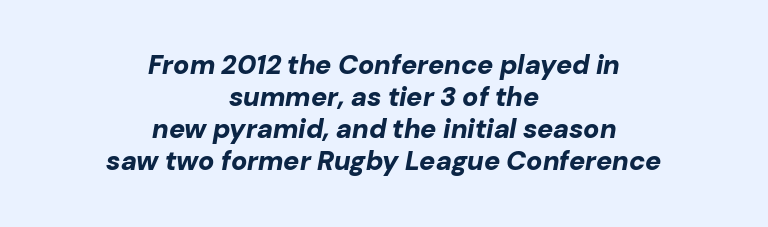
No word sits above an underline. Compared with ordinary roman type, these characters are visibly tilted. The letters sit at their default tracking, neither squeezed nor spread. The passage shown is emphatically bold. The whitespace from short lines is split evenly between both sides.
